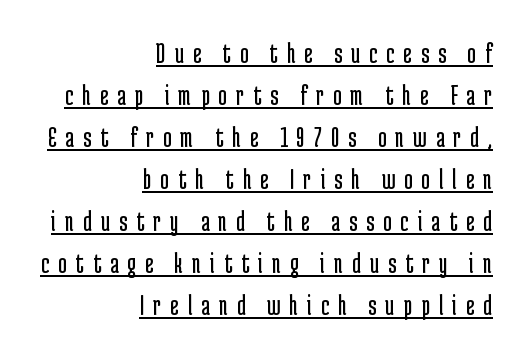
{"serif": "no", "italic": "no", "bold": "no", "weight": "regular", "width": "condensed", "stroke_contrast": "low", "x_height": "medium", "monospaced": "no", "underline": "yes", "align": "right", "line_spacing": "normal", "line_spacing_ratio": 1.45, "letter_spacing": "wide", "letter_spacing_em": 0.31, "glyph_px": 29}
